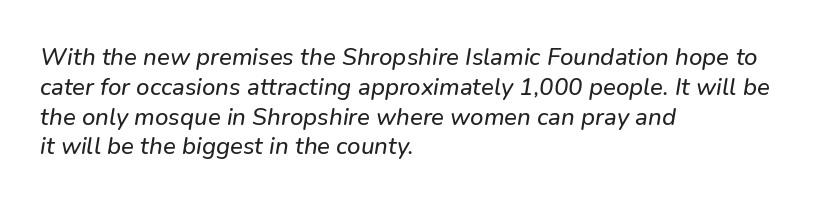
{"underline": "no", "align": "left", "line_spacing_ratio": 1.24, "letter_spacing": "normal", "letter_spacing_em": 0.0, "glyph_px": 24}
